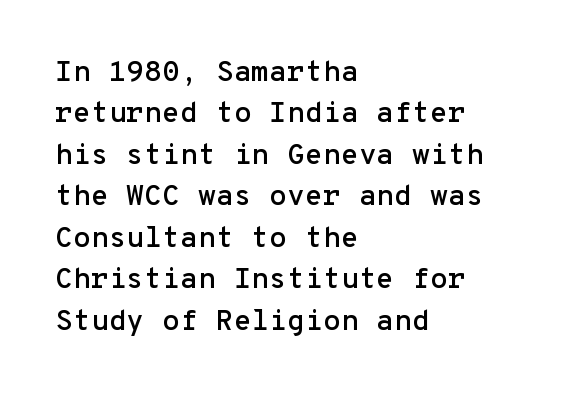
{"serif": "no", "italic": "no", "width": "normal", "stroke_contrast": "low", "x_height": "medium", "monospaced": "yes", "underline": "no", "align": "left", "line_spacing": "normal", "line_spacing_ratio": 1.43, "letter_spacing": "normal", "letter_spacing_em": 0.0, "glyph_px": 29}
